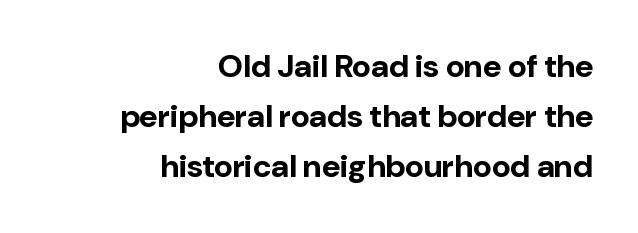
{"serif": "no", "italic": "no", "bold": "yes", "weight": "bold", "width": "normal", "stroke_contrast": "low", "x_height": "medium", "monospaced": "no", "underline": "no", "align": "right", "line_spacing": "normal", "line_spacing_ratio": 1.57, "letter_spacing": "normal", "letter_spacing_em": 0.0, "glyph_px": 32}
